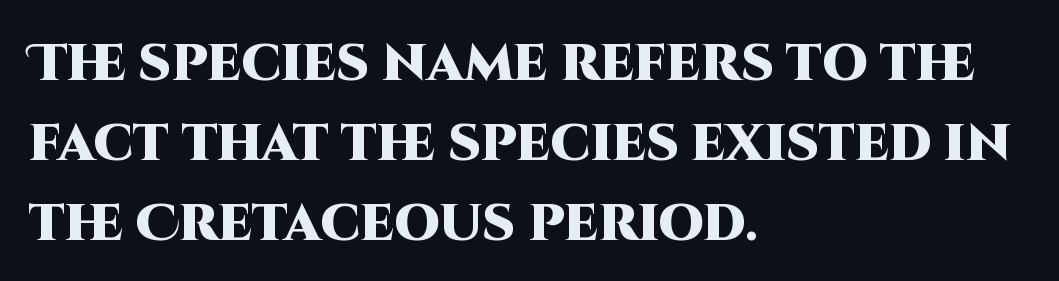
{"serif": "no", "italic": "no", "bold": "yes", "weight": "heavy", "width": "normal", "stroke_contrast": "high", "x_height": "large", "monospaced": "no", "underline": "no", "align": "left", "line_spacing": "normal", "line_spacing_ratio": 1.57, "letter_spacing": "normal", "letter_spacing_em": 0.0, "glyph_px": 51}
